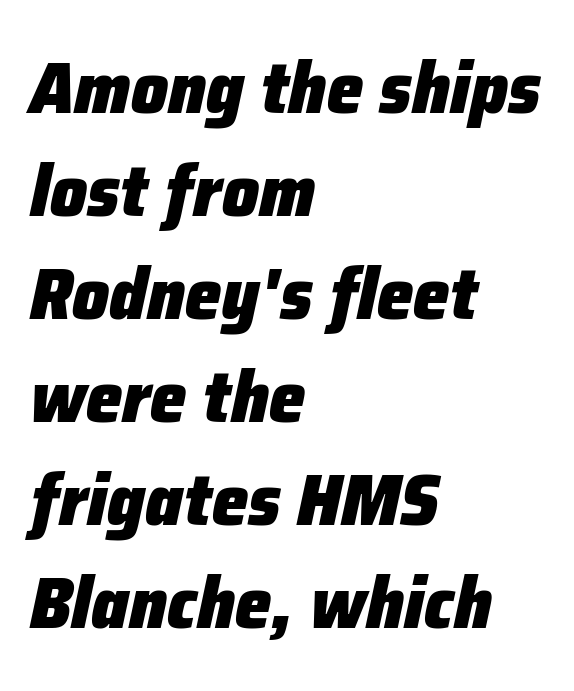
{"italic": "yes", "lean": "right", "slant_degrees": 12, "bold": "yes", "weight": "heavy", "width": "normal", "stroke_contrast": "low", "x_height": "medium", "monospaced": "no", "underline": "no", "align": "left", "line_spacing": "normal", "line_spacing_ratio": 1.41, "letter_spacing": "normal", "letter_spacing_em": 0.0, "glyph_px": 73}
